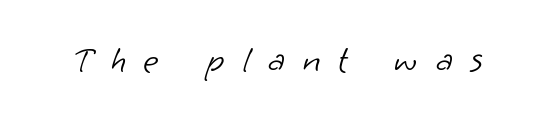
Classification — sans serif. Anything drawn beneath the words? Only blank space. The strokes carry an ordinary text weight at most. The letters are spread apart with noticeably loose tracking.
